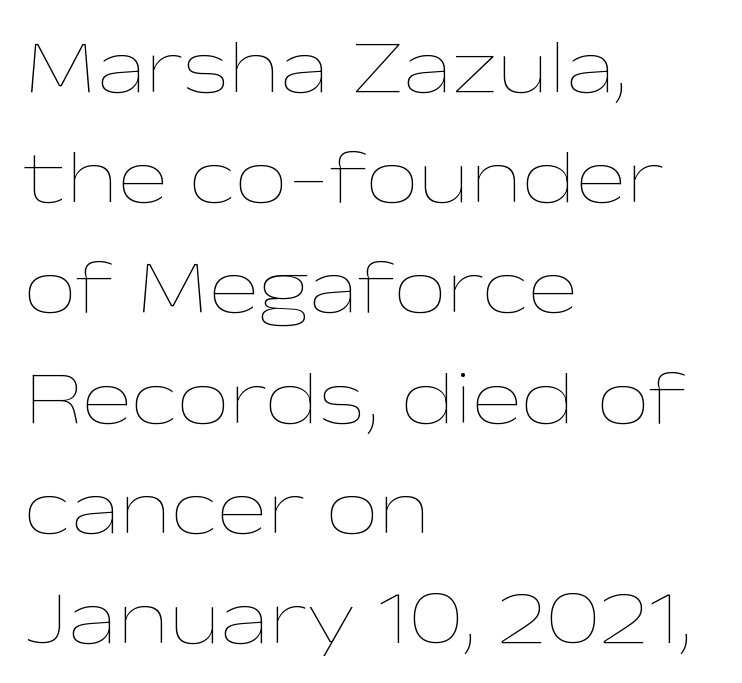
Q: Is the text bold? A: No.
Q: Is the text italic (slanted)? A: No, it is upright.
Q: Is the text underlined? A: No.
Q: How is the paragraph aligned? A: Left-aligned.
Q: Is the spacing between letters normal or unusually wide? A: Normal.
Q: Is the spacing between lines tight, normal or loose? A: Normal.
Q: Width (condensed, normal, or wide)? A: Wide.
Q: Stroke contrast? A: Low.
Q: x-height? A: Medium.
Q: Monospaced? A: No.
